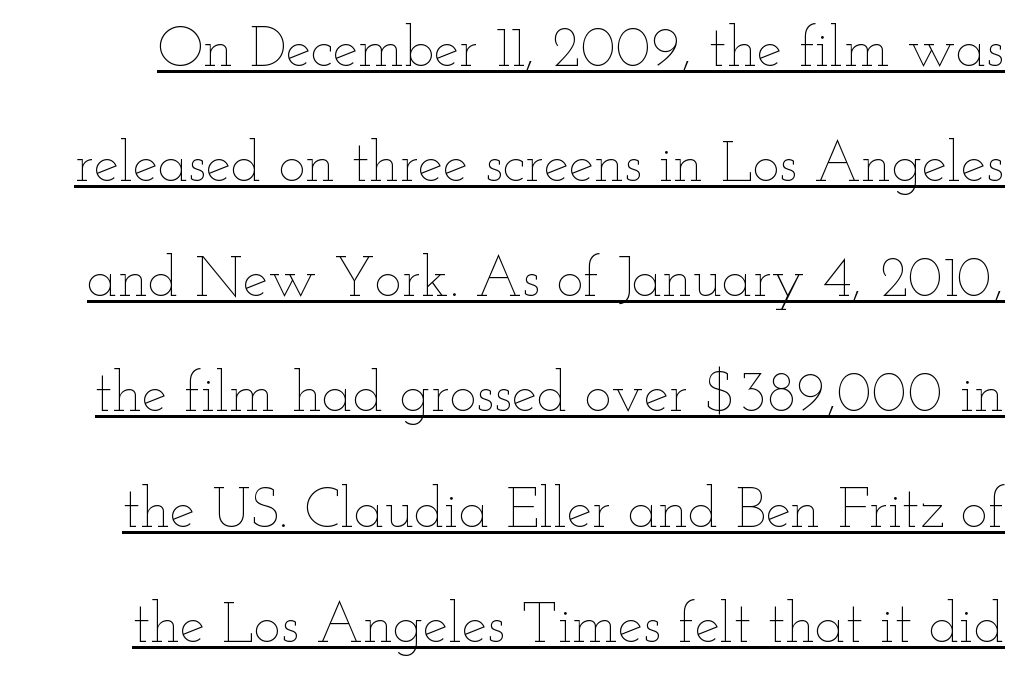
{"italic": "no", "bold": "no", "weight": "thin", "width": "wide", "stroke_contrast": "low", "x_height": "small", "monospaced": "no", "underline": "yes", "line_spacing": "loose", "line_spacing_ratio": 2.02, "letter_spacing": "normal", "letter_spacing_em": 0.0, "glyph_px": 57}
